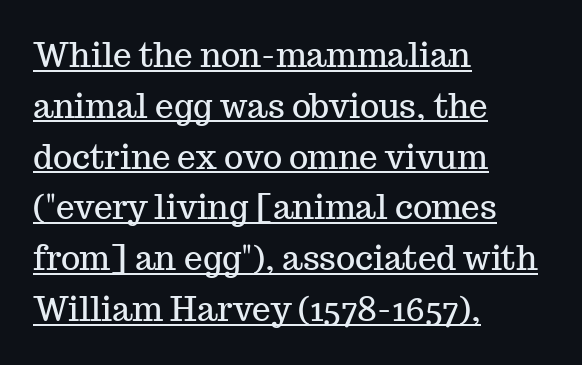
The type is set solid horizontally, with unmodified tracking. The paragraph has a hard left edge and a soft right edge. The face used here appears with an underline applied. It's the straight-up-and-down kind of type. A typesetter would label this face a serif.
